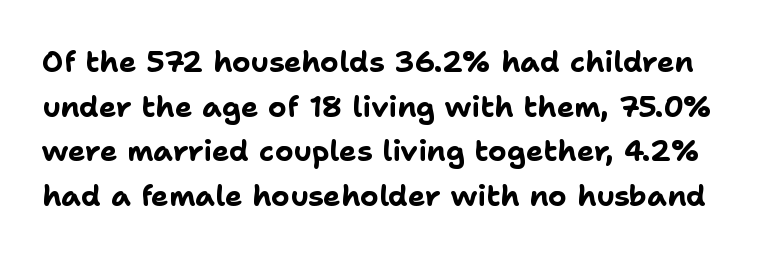
Quick note: underline off. The face used here is rendered with its standard letterfit. This block has exactly the height ordinary leading produces. The typography opts for an upright posture over an oblique one. Emphasis by weight is at full strength: bold.
